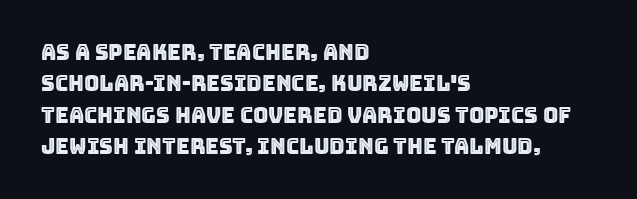
Q: Is the text italic (slanted)? A: No, it is upright.
Q: Is the text underlined? A: No.
Q: How is the paragraph aligned? A: Left-aligned.
Q: Is the spacing between letters normal or unusually wide? A: Normal.
Q: Is the spacing between lines tight, normal or loose? A: Normal.
